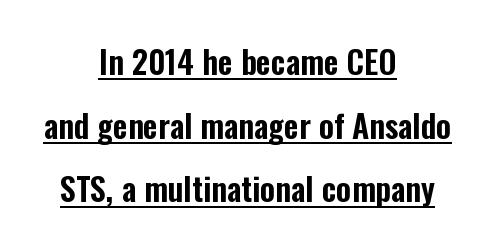
The image shows 32 px condensed sans-serif type, upright; set centered, loose line spacing (1.99x), normal letter spacing, underlined; low stroke contrast and a medium x-height.
